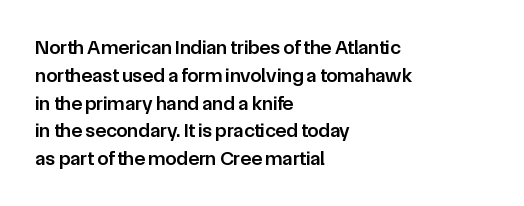
{"italic": "no", "bold": "semi", "underline": "no", "align": "left", "line_spacing": "normal", "line_spacing_ratio": 1.39, "letter_spacing": "normal", "letter_spacing_em": 0.0, "glyph_px": 20}
